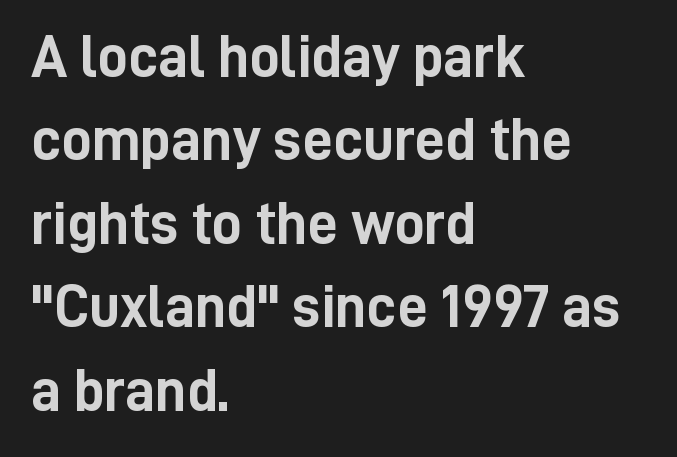
{"serif": "no", "italic": "no", "bold": "yes", "weight": "semibold", "width": "condensed", "stroke_contrast": "low", "x_height": "medium", "monospaced": "no", "underline": "no", "align": "left", "line_spacing": "normal", "line_spacing_ratio": 1.39, "letter_spacing": "normal", "letter_spacing_em": 0.0, "glyph_px": 60}
